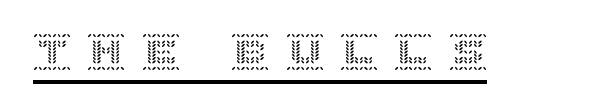
The image shows 38 px text type, upright; set unusually wide letter spacing (+0.43 em), underlined; a large x-height.
